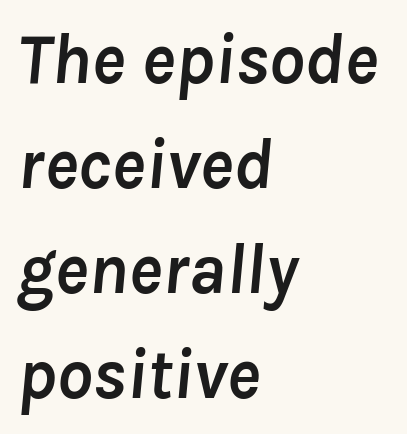
{"italic": "yes", "lean": "right", "slant_degrees": 8, "bold": "yes", "weight": "semibold", "width": "normal", "stroke_contrast": "low", "x_height": "medium", "monospaced": "no", "underline": "no", "align": "left", "line_spacing": "normal", "line_spacing_ratio": 1.48, "letter_spacing": "normal", "letter_spacing_em": 0.0, "glyph_px": 71}
